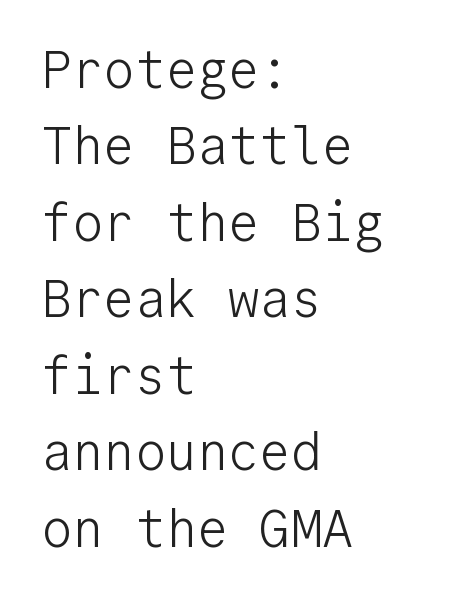
The image shows 52 px light sans-serif type, upright, monospaced; set left-aligned, normal line spacing (1.47x), normal letter spacing, not underlined; low stroke contrast and a medium x-height.
